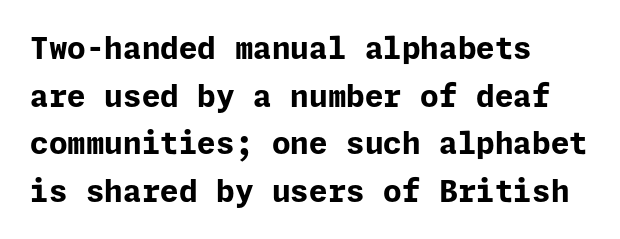
Q: Is the text bold? A: Yes.
Q: Is the text italic (slanted)? A: No, it is upright.
Q: Is the typeface a serif or a sans-serif typeface? A: Sans-serif.
Q: Is the text underlined? A: No.
Q: How is the paragraph aligned? A: Left-aligned.
Q: Is the spacing between letters normal or unusually wide? A: Normal.
Q: Is the spacing between lines tight, normal or loose? A: Normal.
Q: Width (condensed, normal, or wide)? A: Normal.
Q: Stroke contrast? A: Low.
Q: x-height? A: Medium.
